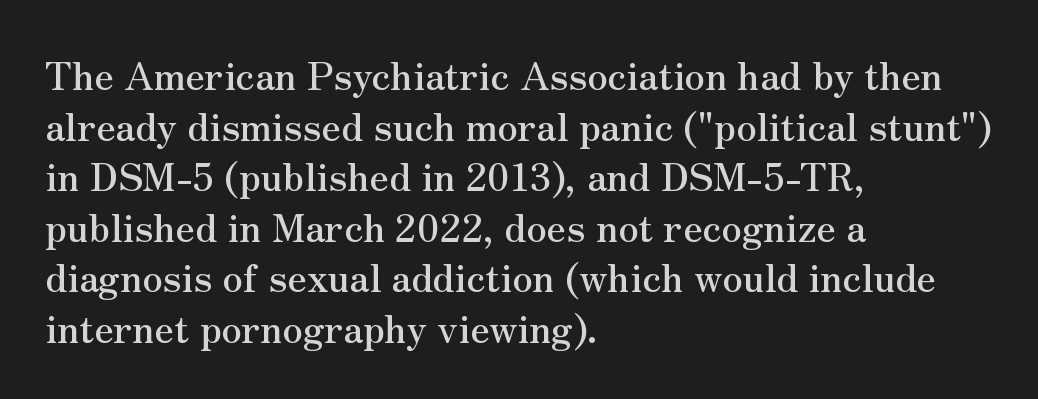
Q: Is the text italic (slanted)? A: No, it is upright.
Q: Is the typeface a serif or a sans-serif typeface? A: Serif.
Q: Is the text underlined? A: No.
Q: How is the paragraph aligned? A: Left-aligned.
Q: Is the spacing between letters normal or unusually wide? A: Normal.
Q: Is the spacing between lines tight, normal or loose? A: Normal.
Q: Width (condensed, normal, or wide)? A: Normal.
Q: Stroke contrast? A: Medium.
Q: x-height? A: Small.
Q: Monospaced? A: No.
